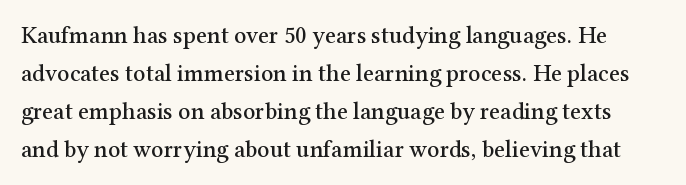
Q: Is the text italic (slanted)? A: No, it is upright.
Q: Is the text underlined? A: No.
Q: Is the spacing between letters normal or unusually wide? A: Normal.
Q: Is the spacing between lines tight, normal or loose? A: Normal.
